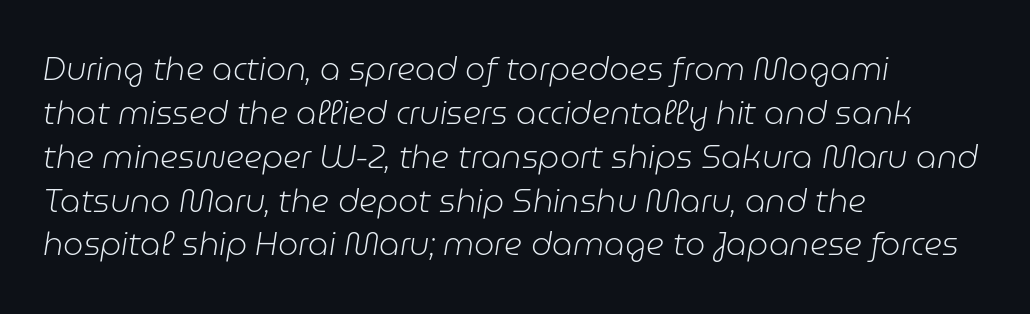
Q: Is the text bold? A: No.
Q: Is the text italic (slanted)? A: Yes, it leans right by about 9 degrees.
Q: Is the text underlined? A: No.
Q: How is the paragraph aligned? A: Left-aligned.
Q: Is the spacing between letters normal or unusually wide? A: Normal.
Q: Is the spacing between lines tight, normal or loose? A: Normal.
Q: Width (condensed, normal, or wide)? A: Normal.
Q: Stroke contrast? A: Low.
Q: x-height? A: Medium.
Q: Monospaced? A: No.
